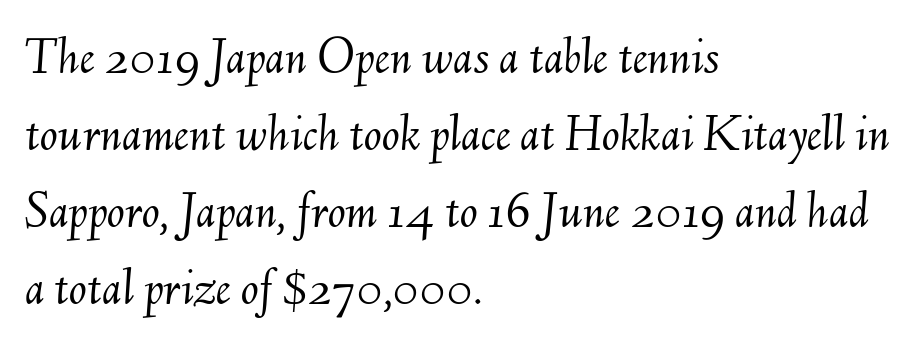
{"italic": "yes", "lean": "right", "slant_degrees": 6, "bold": "no", "weight": "light", "width": "normal", "stroke_contrast": "medium", "x_height": "small", "monospaced": "no", "underline": "no", "align": "left", "line_spacing": "normal", "line_spacing_ratio": 1.45, "letter_spacing": "normal", "letter_spacing_em": 0.0, "glyph_px": 53}
